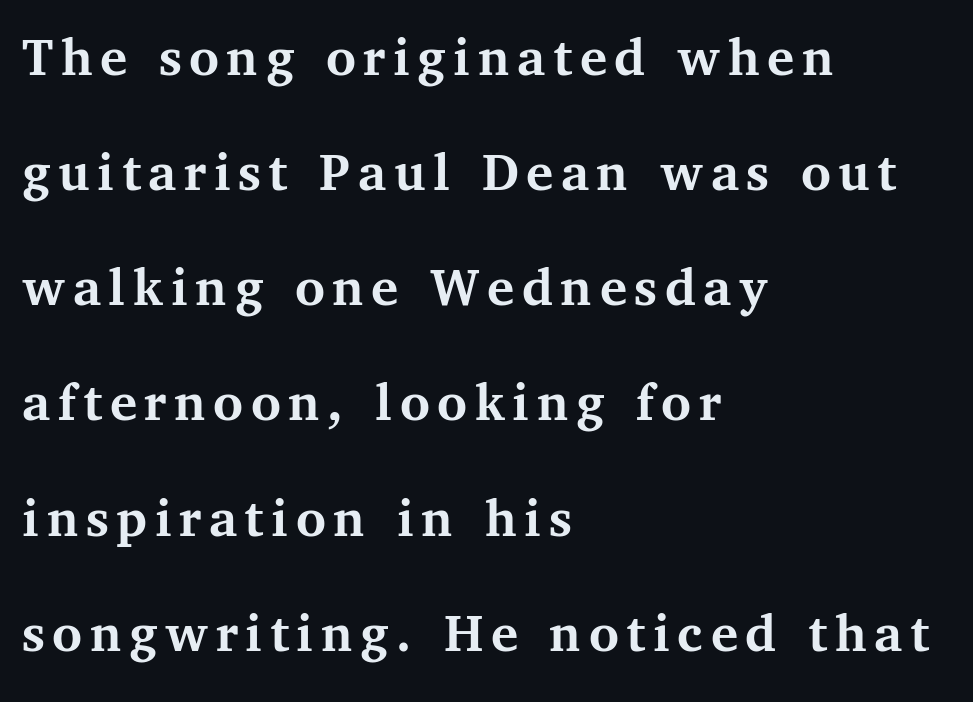
The image shows 57 px semibold serif type, upright; set left-aligned, loose line spacing (2.02x), not underlined; medium stroke contrast and a medium x-height.
